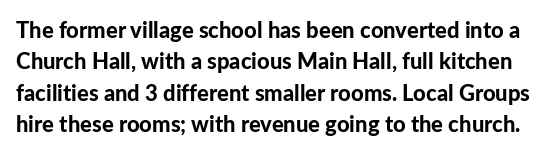
Words appear dense and cohesive because spacing is normal. You can tell it's not italic because the verticals are truly vertical. Just letters on the line, the space beneath them empty. Summary of weight: heavy, a full bold.
